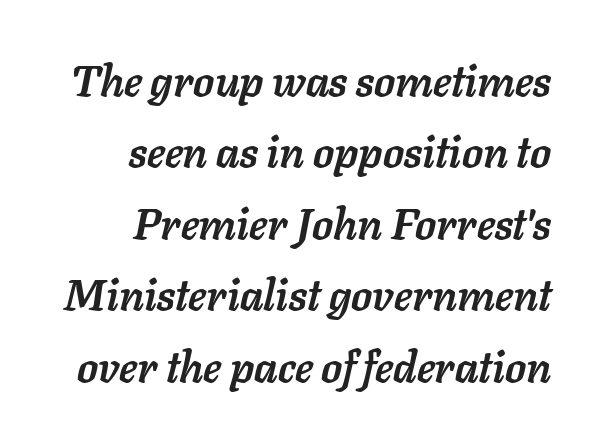
Type without underlining. Does the copy run flush right? Yes — the right margin is perfectly even. On the weight axis this lands at bold, roughly 700. The passage shown stacks its lines at a standard gap. The rendering applies a slant to the glyphs.
